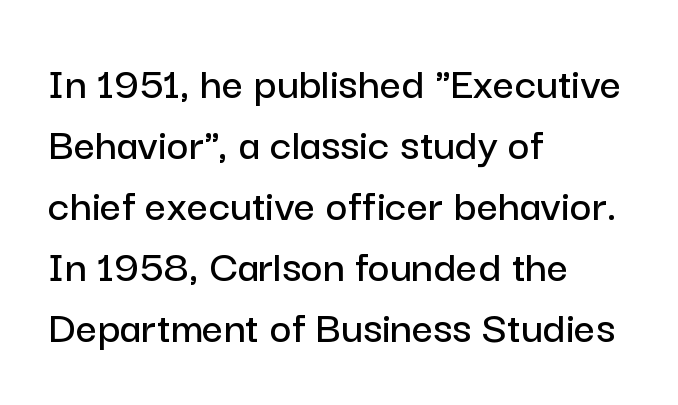
The image shows 47 px sans-serif type, upright; set left-aligned, normal line spacing (1.3x), normal letter spacing, not underlined; low stroke contrast and a medium x-height.
